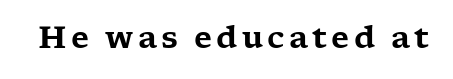
{"serif": "yes", "italic": "no", "width": "wide", "stroke_contrast": "low", "x_height": "medium", "monospaced": "no", "underline": "no", "glyph_px": 30}
